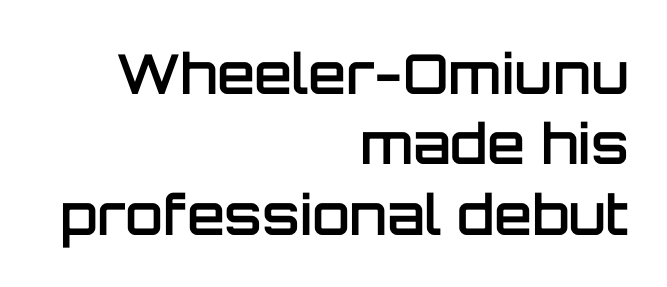
The image shows 55 px semibold sans-serif type, upright; set right-aligned, normal line spacing (1.28x), normal letter spacing, not underlined; low stroke contrast and a large x-height.
